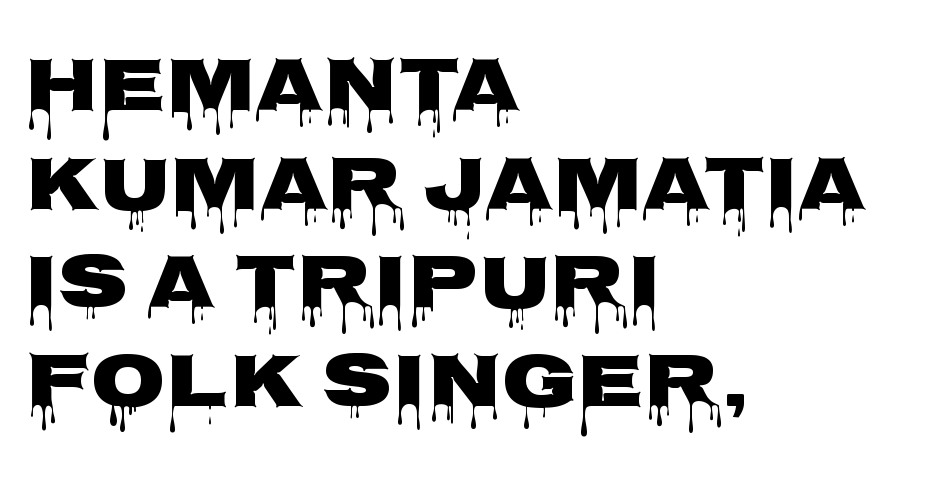
Examine the stroke ends and you'll find no serifs. Character widths vary here, with narrow letters taking less room than wide ones. Teacher's note: observe the even left margin — that is flush-left alignment. The rendering uses a moderate line-height, typical for paragraphs.
